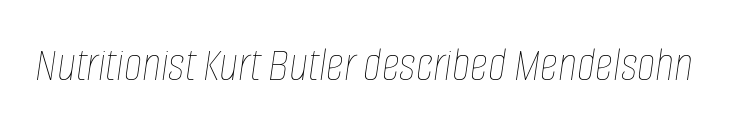
Q: Is the text bold? A: No.
Q: Is the text italic (slanted)? A: Yes, it leans right by about 8 degrees.
Q: Is the text underlined? A: No.
Q: Is the spacing between letters normal or unusually wide? A: Normal.
Q: Width (condensed, normal, or wide)? A: Condensed.
Q: Stroke contrast? A: Low.
Q: x-height? A: Large.
Q: Monospaced? A: No.
